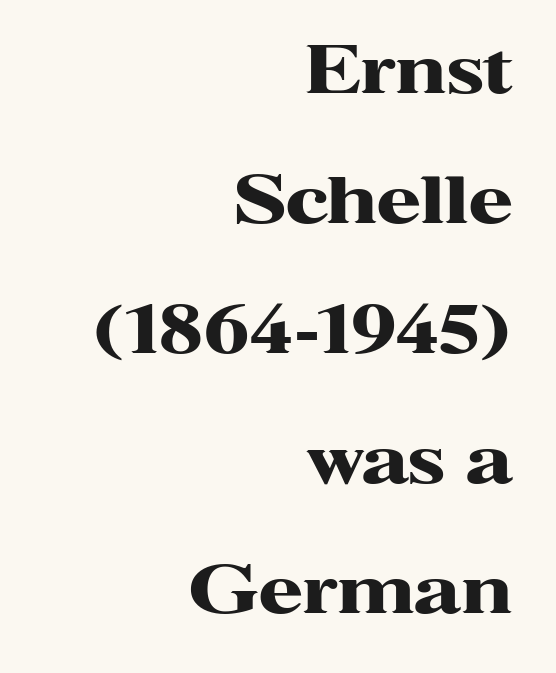
The image shows 64 px heavy, wide serif type, upright; set right-aligned, loose line spacing (2.03x), normal letter spacing, not underlined; high stroke contrast and a medium x-height.
